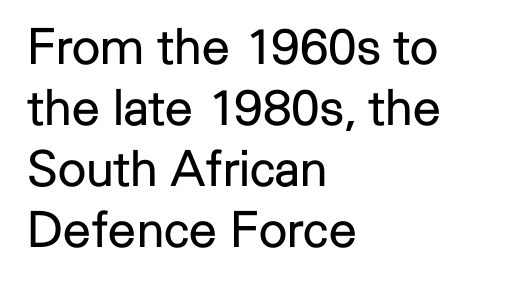
The image shows 50 px regular-weight sans-serif type, upright; set left-aligned, line spacing 1.22x, normal letter spacing, not underlined; low stroke contrast and a medium x-height.
